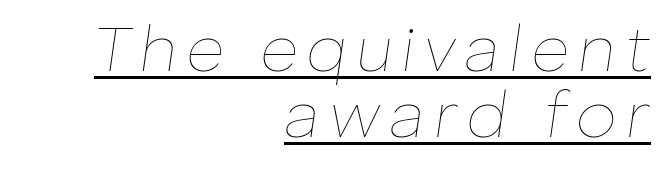
The image shows 65 px thin type, italic (leaning right); set right-aligned, tight line spacing (1.02x), underlined; low stroke contrast and a medium x-height.
